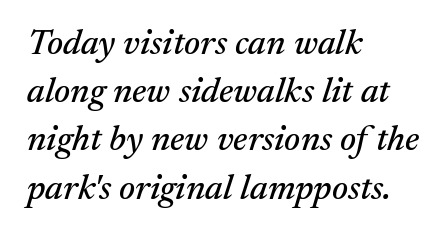
Q: Is the text italic (slanted)? A: Yes, it leans right by about 17 degrees.
Q: Is the typeface a serif or a sans-serif typeface? A: Serif.
Q: Is the text underlined? A: No.
Q: How is the paragraph aligned? A: Left-aligned.
Q: Is the spacing between letters normal or unusually wide? A: Normal.
Q: Is the spacing between lines tight, normal or loose? A: Normal.
Q: Width (condensed, normal, or wide)? A: Normal.
Q: Stroke contrast? A: Medium.
Q: x-height? A: Medium.
Q: Monospaced? A: No.
